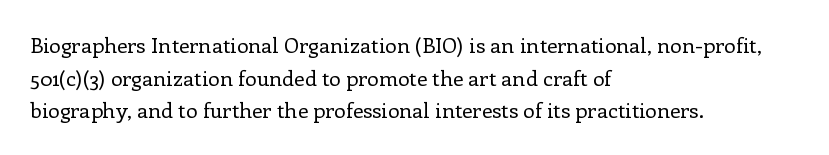
The axis of the letterforms is exactly vertical. Here the glyphs are tracked normally, forming tight word shapes. Descenders hang freely into open space. Line beginnings align vertically; line endings do not. The rows are spaced the way most documents space them.
